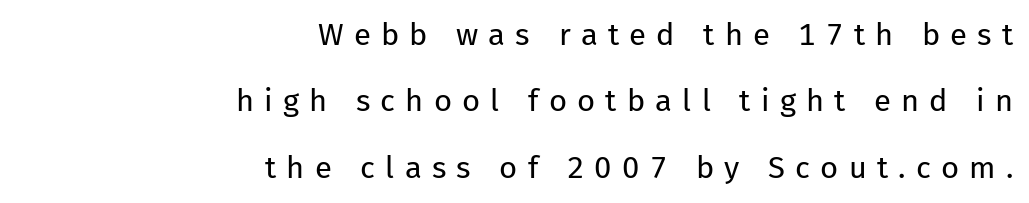
Character widths vary here, with narrow letters taking less room than wide ones. The font is comparable to plain body text, perhaps lighter. Every row of glyphs terminates at an identical x-position on the right. A roman cut, with each character standing at attention. Serifs: no, the terminals of the letterforms are clean. Leading is clearly above the norm, producing a sparse column.
